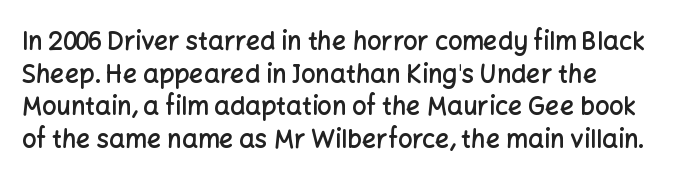
The image shows 25 px text type, upright; set left-aligned, normal line spacing (1.31x), normal letter spacing, not underlined.
